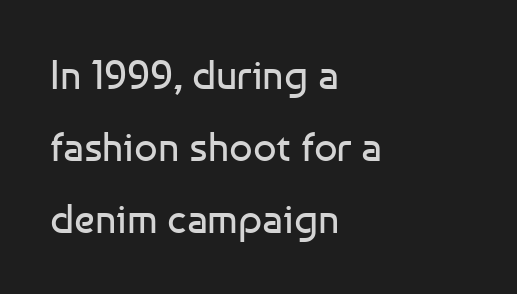
The font family rendered here belongs to the sans-serif group. In CSS terms this would be text-align: left. The rendering uses natural spacing where letterforms have individual widths. Is this a heavy cut? Hardly; it is regular or lighter.
